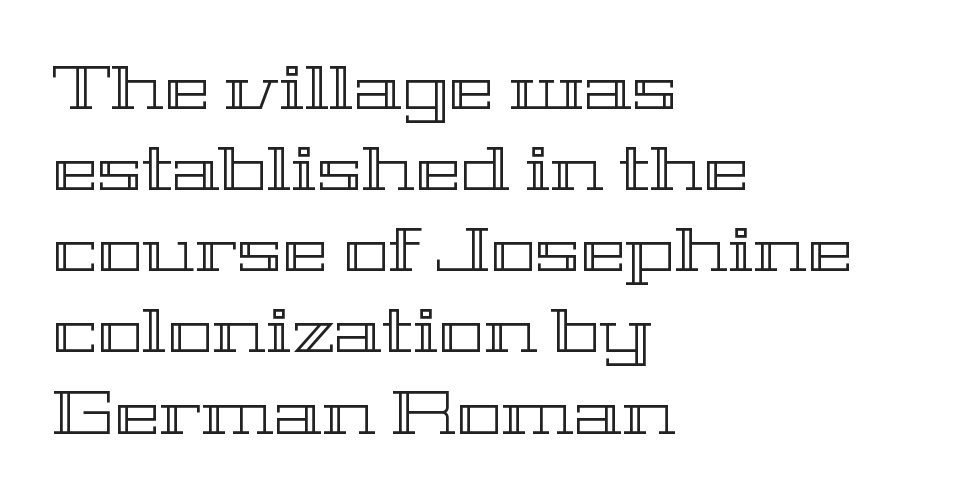
The paragraph shown leans on its left margin. Honestly, there is no underline to notice here at all. Caption: standard tracking, unaltered. This is roman type, the default non-slanted kind. Reading down the column, the eye jumps a familiar distance to each next line.
